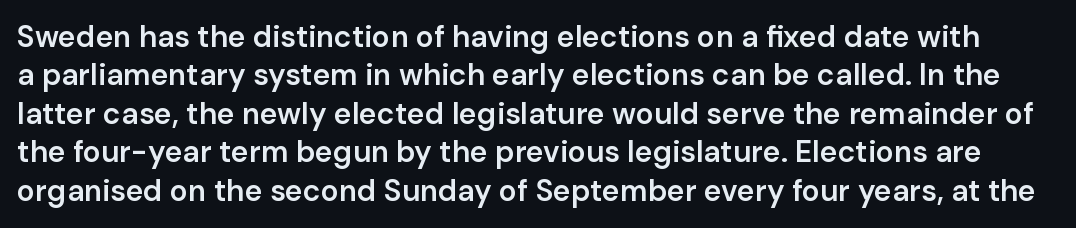
The face used here is a semibold: visibly heavier than regular, lighter than bold. Proportional: the letters do not fall into vertical columns. Style check: upright. This sample keeps an unexceptional amount of space between lines.
